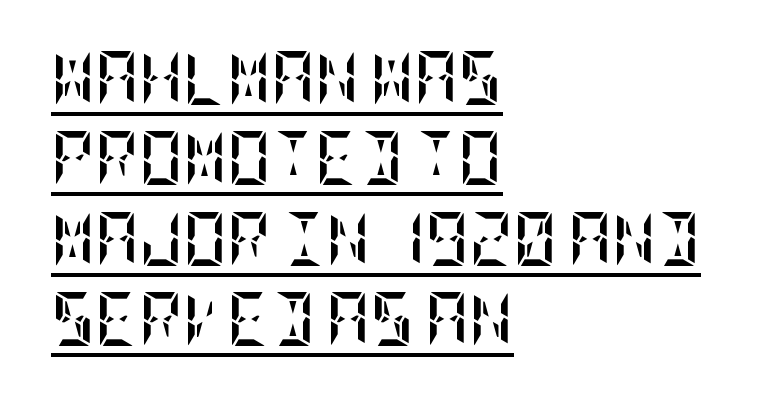
Q: Is the text bold? A: Yes.
Q: Is the text italic (slanted)? A: No, it is upright.
Q: Is the text underlined? A: Yes.
Q: How is the paragraph aligned? A: Left-aligned.
Q: Is the spacing between letters normal or unusually wide? A: Normal.
Q: Is the spacing between lines tight, normal or loose? A: Normal.
Q: Width (condensed, normal, or wide)? A: Condensed.
Q: Stroke contrast? A: Low.
Q: x-height? A: Large.
